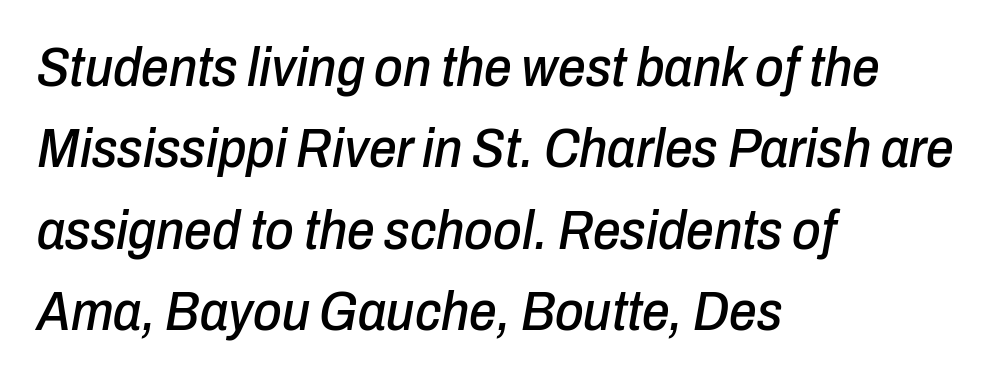
{"italic": "yes", "lean": "right", "slant_degrees": 10, "width": "condensed", "stroke_contrast": "low", "x_height": "medium", "monospaced": "no", "underline": "no", "align": "left", "line_spacing": "normal", "line_spacing_ratio": 1.48, "letter_spacing": "normal", "letter_spacing_em": 0.0, "glyph_px": 55}
